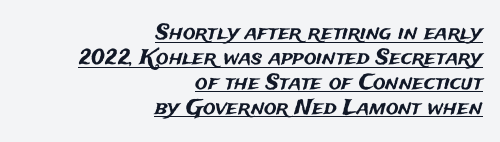
Q: Is the text italic (slanted)? A: Yes.
Q: Is the text underlined? A: Yes.
Q: How is the paragraph aligned? A: Right-aligned.
Q: Is the spacing between letters normal or unusually wide? A: Normal.
